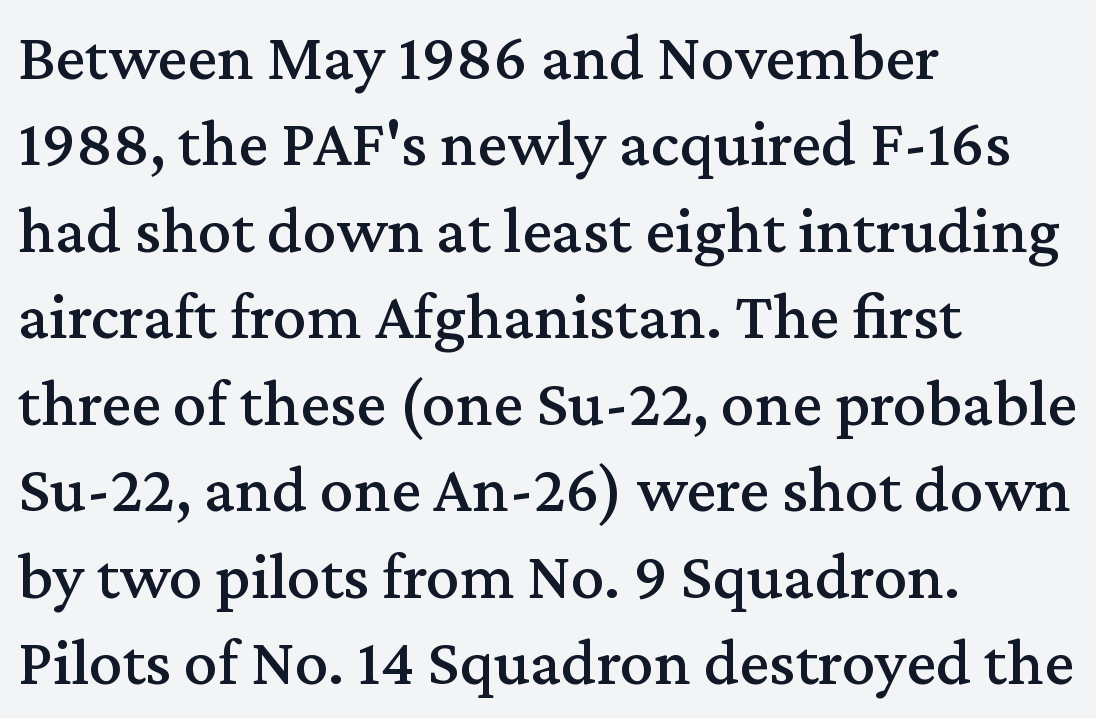
The image shows 67 px serif type, upright; set left-aligned, normal line spacing (1.29x), normal letter spacing, not underlined; medium stroke contrast and a medium x-height.
